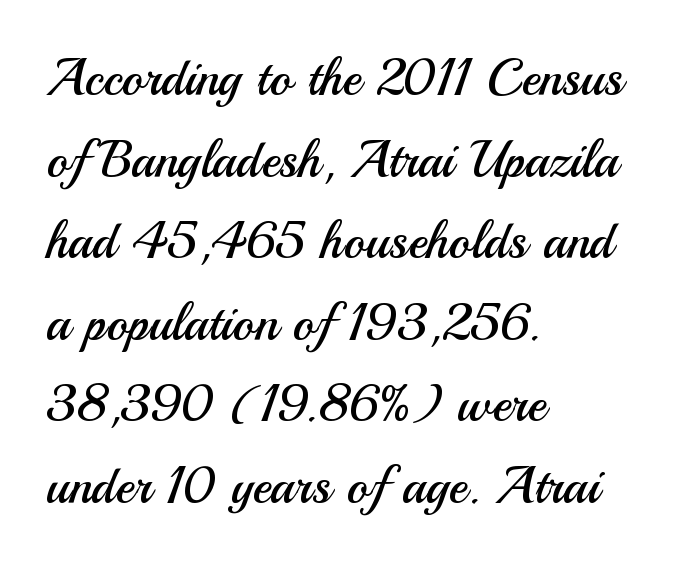
{"serif": "no", "bold": "no", "weight": "regular", "width": "normal", "stroke_contrast": "medium", "x_height": "small", "monospaced": "no", "underline": "no", "align": "left", "line_spacing": "normal", "line_spacing_ratio": 1.6, "letter_spacing": "normal", "letter_spacing_em": 0.0, "glyph_px": 51}
